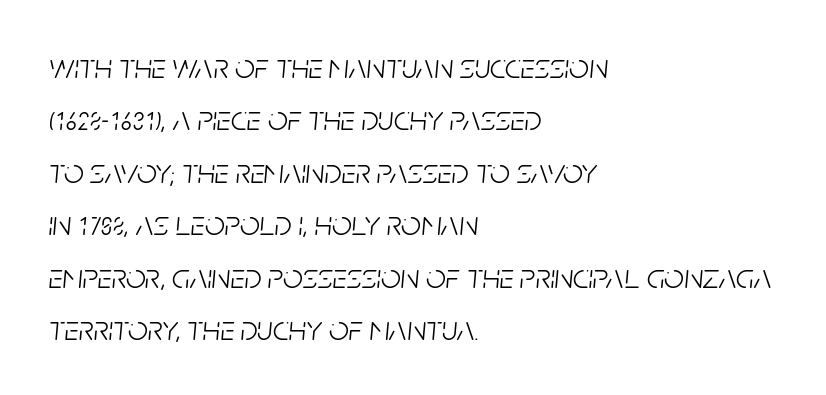
Slanted lettering throughout. Standard letterfit; no display-style spreading of the glyphs. Think of a printed novel: that variable character pitch is what you see here. The font sits on the lighter half of the weight spectrum, regular included.
